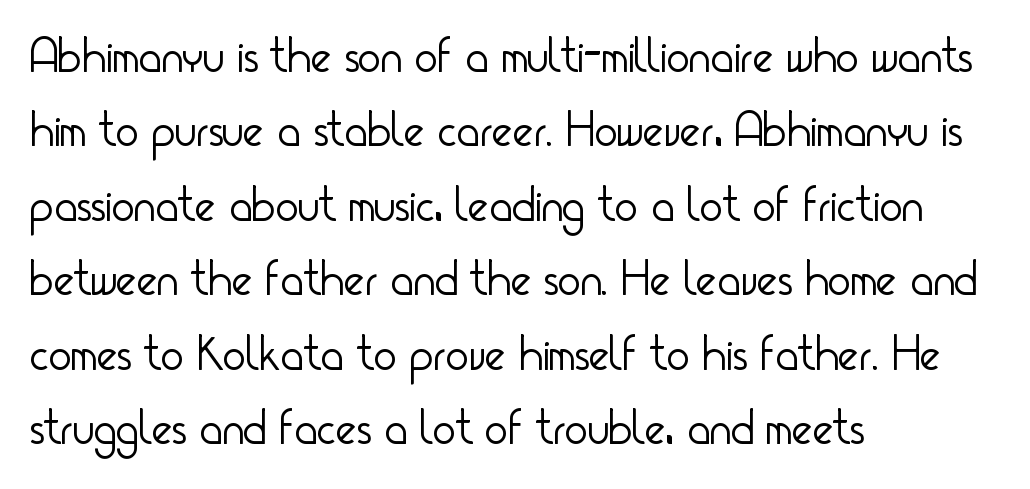
Q: Is the text bold? A: No.
Q: Is the text italic (slanted)? A: No, it is upright.
Q: Is the typeface a serif or a sans-serif typeface? A: Sans-serif.
Q: Is the text underlined? A: No.
Q: How is the paragraph aligned? A: Left-aligned.
Q: Is the spacing between letters normal or unusually wide? A: Normal.
Q: Is the spacing between lines tight, normal or loose? A: Normal.
Q: Width (condensed, normal, or wide)? A: Condensed.
Q: Stroke contrast? A: Low.
Q: x-height? A: Small.
Q: Monospaced? A: No.
